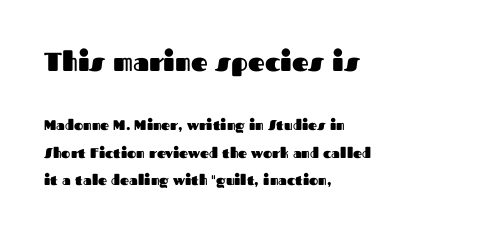
Horizontal alignment here is leftward, the default for most running prose. Check the space under the baseline: it is left empty. The specimen reads as upright at a glance. If you squint, the top block still reads clearly — it's the larger of the two.
